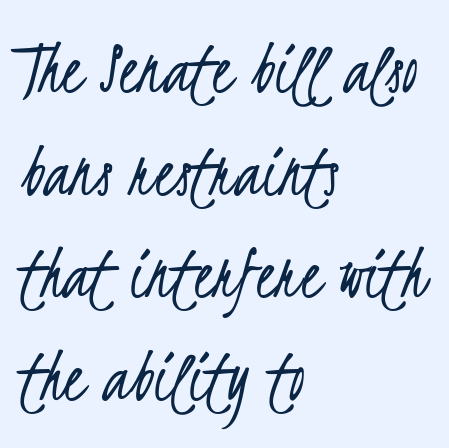
{"serif": "no", "bold": "no", "weight": "light", "width": "condensed", "stroke_contrast": "low", "x_height": "small", "monospaced": "no", "underline": "no", "align": "left", "line_spacing": "normal", "line_spacing_ratio": 1.3, "letter_spacing": "normal", "letter_spacing_em": 0.0, "glyph_px": 79}
